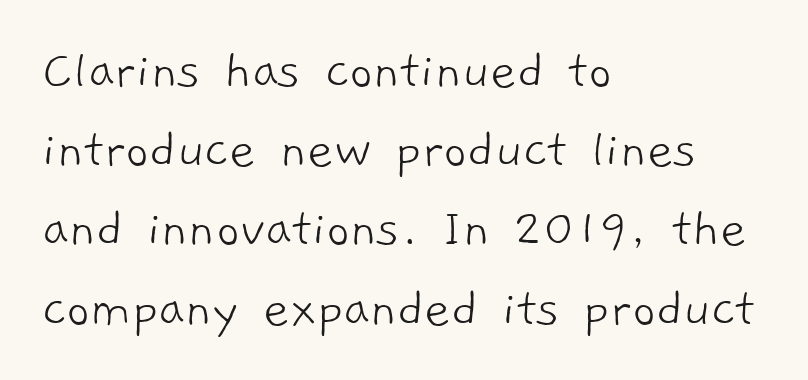
The image shows 57 px light sans-serif type; set left-aligned, normal line spacing (1.39x), normal letter spacing, not underlined; low stroke contrast and a medium x-height.
